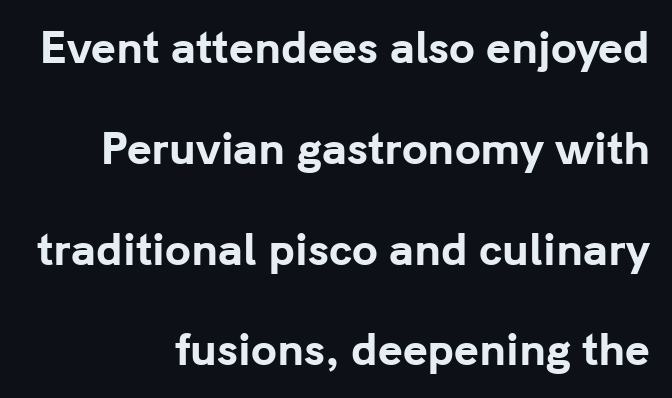
{"serif": "no", "italic": "no", "bold": "yes", "weight": "bold", "width": "normal", "stroke_contrast": "low", "x_height": "medium", "monospaced": "no", "underline": "no", "align": "right", "line_spacing": "loose", "line_spacing_ratio": 2.4, "letter_spacing": "normal", "letter_spacing_em": 0.0, "glyph_px": 42}
